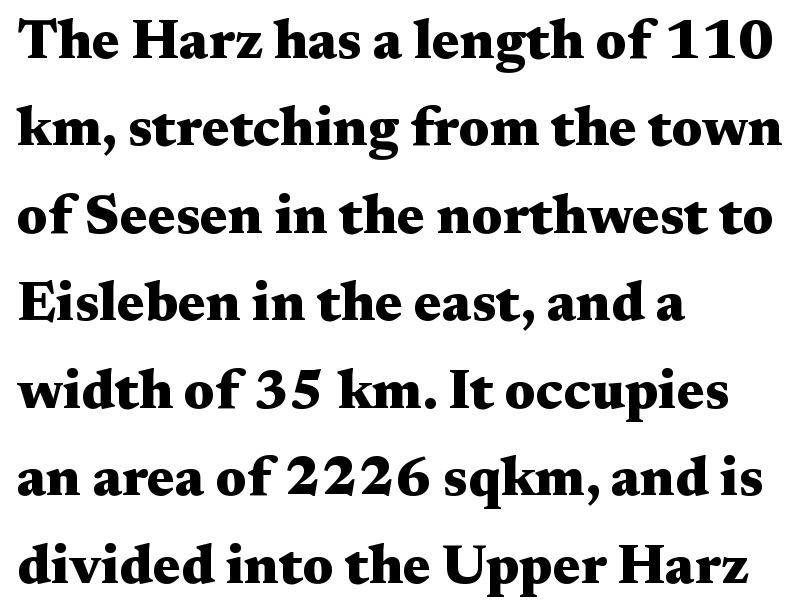
Q: Is the text bold? A: Yes.
Q: Is the text italic (slanted)? A: No, it is upright.
Q: Is the typeface a serif or a sans-serif typeface? A: Serif.
Q: Is the text underlined? A: No.
Q: How is the paragraph aligned? A: Left-aligned.
Q: Is the spacing between letters normal or unusually wide? A: Normal.
Q: Is the spacing between lines tight, normal or loose? A: Normal.
Q: Width (condensed, normal, or wide)? A: Wide.
Q: Stroke contrast? A: Medium.
Q: x-height? A: Medium.
Q: Monospaced? A: No.
